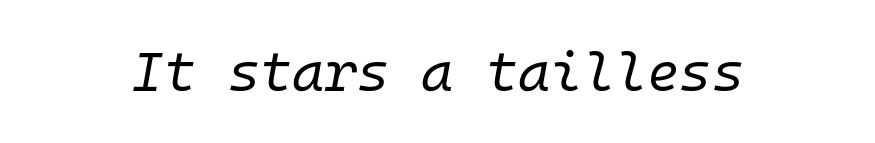
The image shows 55 px regular-weight type, italic (leaning right), monospaced; set normal letter spacing, not underlined; low stroke contrast and a medium x-height.
